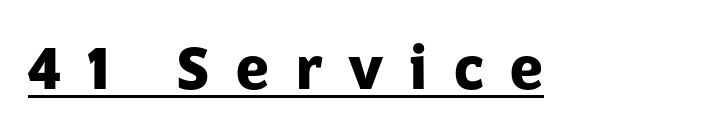
Q: Is the text bold? A: Yes.
Q: Is the text italic (slanted)? A: No, it is upright.
Q: Is the typeface a serif or a sans-serif typeface? A: Sans-serif.
Q: Is the text underlined? A: Yes.
Q: Is the spacing between letters normal or unusually wide? A: Unusually wide.
Q: Width (condensed, normal, or wide)? A: Normal.
Q: Stroke contrast? A: Low.
Q: x-height? A: Medium.
Q: Monospaced? A: No.
